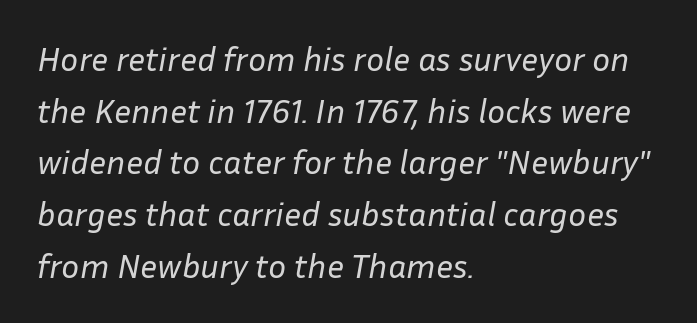
{"italic": "yes", "lean": "right", "slant_degrees": 10, "bold": "no", "weight": "regular", "width": "normal", "stroke_contrast": "low", "x_height": "medium", "monospaced": "no", "underline": "no", "align": "left", "line_spacing": "normal", "line_spacing_ratio": 1.52, "letter_spacing": "normal", "letter_spacing_em": 0.0, "glyph_px": 34}
